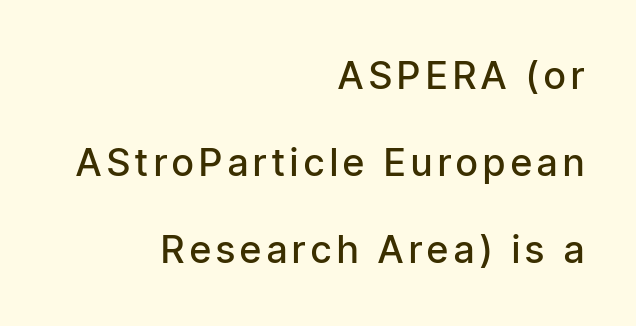
Horizontally, the lines are justified to the trailing edge only. Stroke terminals: plain, sans-serif. Does the lettering tilt? It doesn't — this is upright. Do the characters align in a grid? No, the font is proportional.
